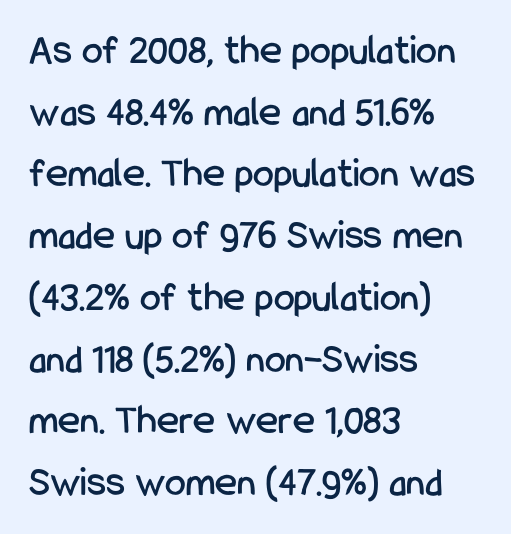
Beneath every word, the page is bare. The lines in this sample share a left origin and differ only in where they stop. Think of a printed novel: that variable character pitch is what you see here. The rendering keeps characters at their native spacing. Is there much room between lines? A standard amount, neither cramped nor airy. Typographically, this falls in the sans-serif category.
